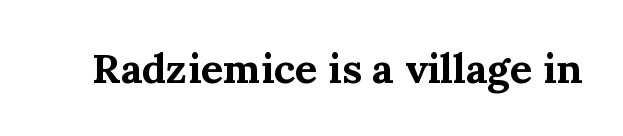
Q: Is the text bold? A: Yes.
Q: Is the text italic (slanted)? A: No, it is upright.
Q: Is the typeface a serif or a sans-serif typeface? A: Serif.
Q: Is the text underlined? A: No.
Q: Is the spacing between letters normal or unusually wide? A: Normal.
Q: Width (condensed, normal, or wide)? A: Normal.
Q: Stroke contrast? A: Medium.
Q: x-height? A: Medium.
Q: Monospaced? A: No.
